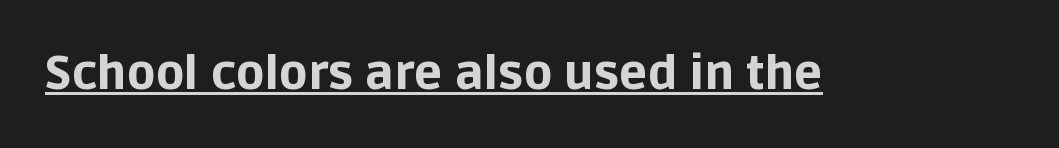
The image shows 47 px bold sans-serif type, upright; set normal letter spacing, underlined; low stroke contrast and a large x-height.
